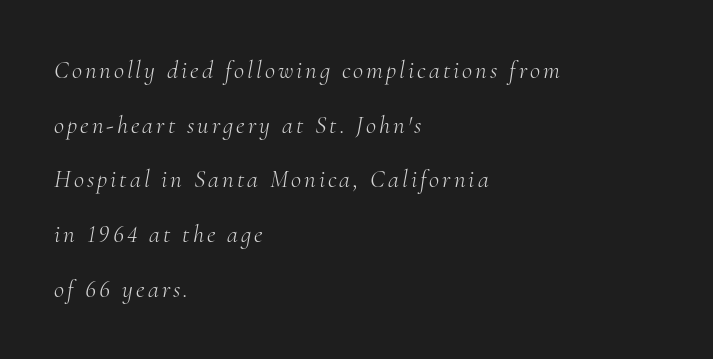
Horizontal alignment here is leftward, the default for most running prose. Words float on clear page, feet unadorned. The font is comparable to plain body text, perhaps lighter. Characters are canted at an angle relative to the baseline's perpendicular.
